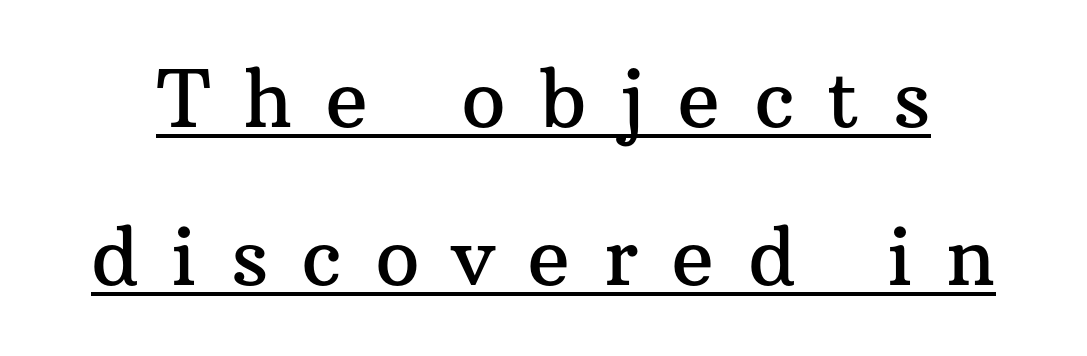
This sample uses an upright cut, with every glyph sitting square on the baseline. The glyphs are accompanied by a horizontal stroke just below them. Does extra space separate the letters? Yes, quite a lot of it. Is this a fixed-width face? No — the glyphs have proportional, varying widths. Note: serifs present on the glyphs. Interline gaps are noticeably wide in this sample.
